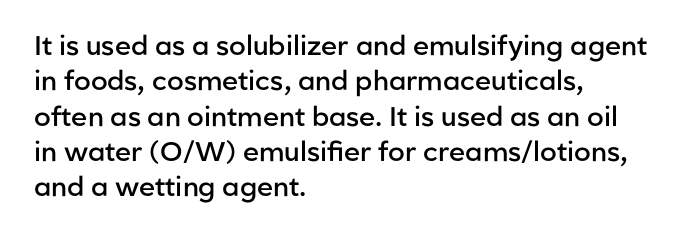
Nobody drew a line under any word here. In terms of leading, this rendering sits right in the middle. Typographic density is moderately raised because the face is semibold. Standard letterfit; no display-style spreading of the glyphs. The text block is weighted toward the left margin, trailing off unevenly rightward. The lettering stays uniformly vertical, giving the passage a roman look.
